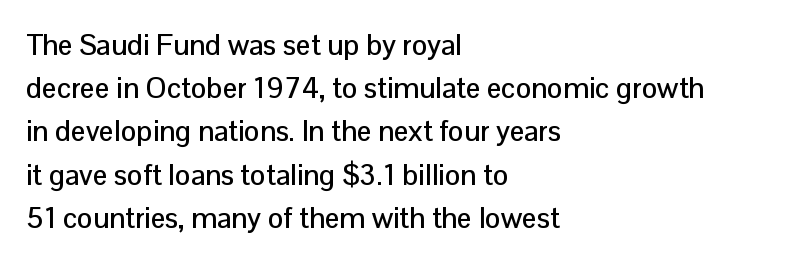
{"serif": "no", "italic": "no", "width": "normal", "stroke_contrast": "low", "x_height": "medium", "monospaced": "no", "underline": "no", "align": "left", "line_spacing": "normal", "line_spacing_ratio": 1.49, "letter_spacing": "normal", "letter_spacing_em": 0.0, "glyph_px": 29}
